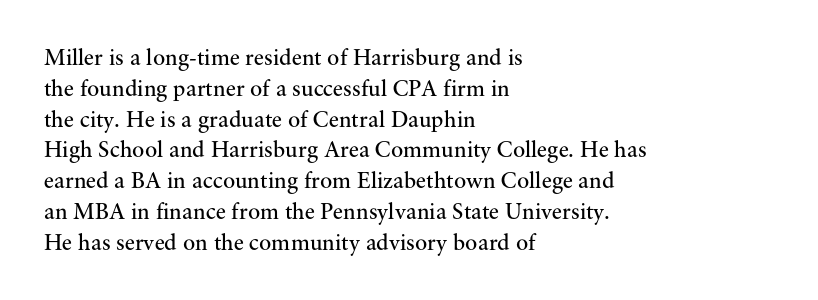
{"italic": "no", "bold": "no", "underline": "no", "align": "left", "line_spacing": "normal", "line_spacing_ratio": 1.34, "letter_spacing": "normal", "letter_spacing_em": 0.0, "glyph_px": 23}
